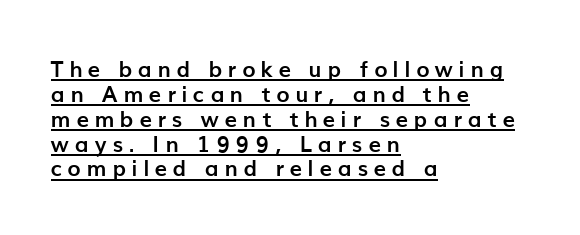
Q: Is the text bold? A: Yes.
Q: Is the text italic (slanted)? A: No, it is upright.
Q: Is the text underlined? A: Yes.
Q: How is the paragraph aligned? A: Left-aligned.
Q: Is the spacing between letters normal or unusually wide? A: Unusually wide.
Q: Is the spacing between lines tight, normal or loose? A: Tight.
